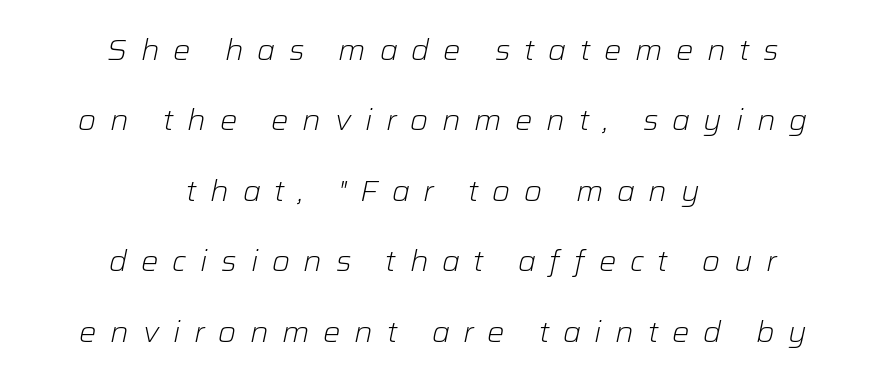
{"italic": "yes", "lean": "right", "slant_degrees": 12, "bold": "no", "weight": "light", "width": "normal", "stroke_contrast": "low", "x_height": "medium", "monospaced": "no", "underline": "no", "align": "center", "line_spacing": "loose", "line_spacing_ratio": 2.43, "letter_spacing": "wide", "letter_spacing_em": 0.47, "glyph_px": 29}
